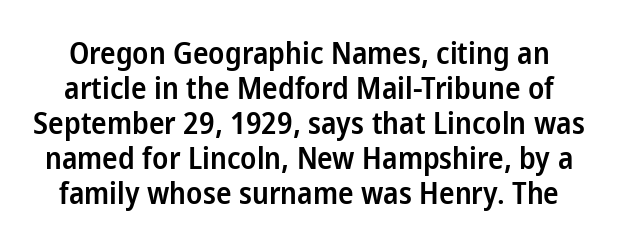
This block would grow much taller if given ordinary leading; it's compressed now. Varying glyph widths throughout — classic text-font behaviour. This sample uses plain, unmodified letter spacing. The axis of the letterforms is exactly vertical. As a designer I'd log this as weight 600, semibold. Are there feet on the stems? There aren't — it's a sans.
